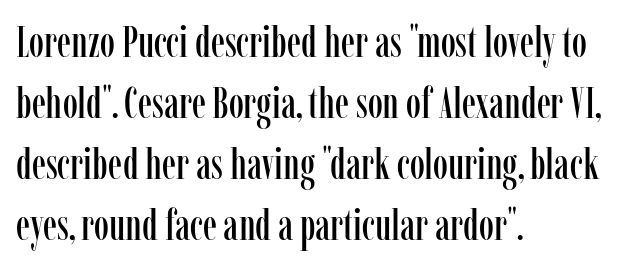
Quick note: interline space is typical. The passage shown is typeset with a serif family. Any mark beneath the type? The region is blank. Line starts are locked; line ends wander. Tracking value appears to be zero — textbook default spacing. When letters stand straight like this, we call the style roman or upright.
